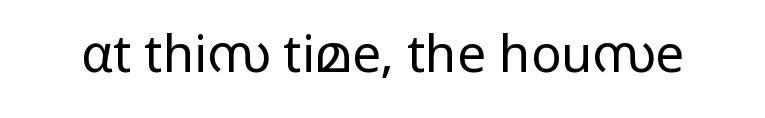
The image shows 51 px regular-weight, wide sans-serif type, upright; set normal letter spacing, not underlined; low stroke contrast and a medium x-height.
